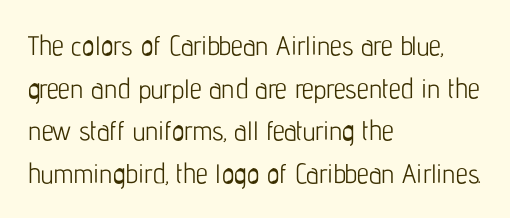
{"italic": "no", "bold": "no", "underline": "no", "align": "left", "line_spacing": "normal", "line_spacing_ratio": 1.58, "letter_spacing": "normal", "letter_spacing_em": 0.0, "glyph_px": 27}
